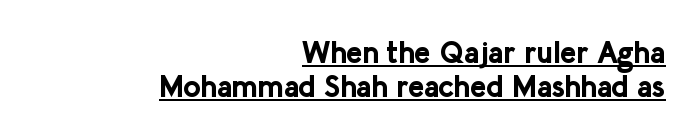
The image shows 30 px bold sans-serif type, upright; set right-aligned, tight line spacing (1.15x), normal letter spacing, underlined; low stroke contrast and a medium x-height.
